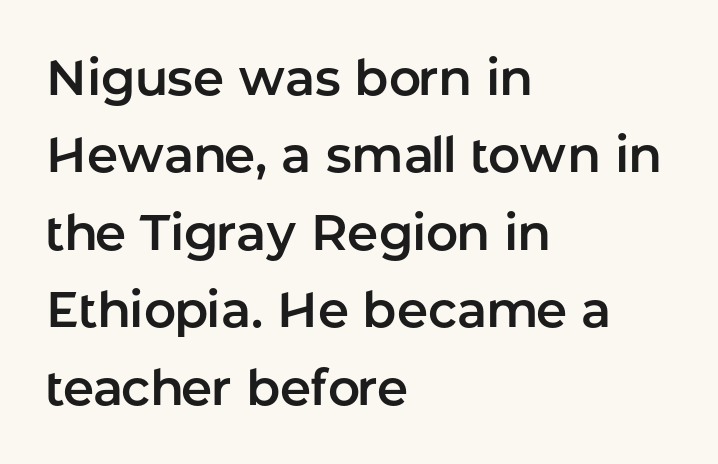
The image shows 50 px sans-serif type, upright; set left-aligned, normal line spacing (1.55x), normal letter spacing, not underlined; low stroke contrast and a medium x-height.
